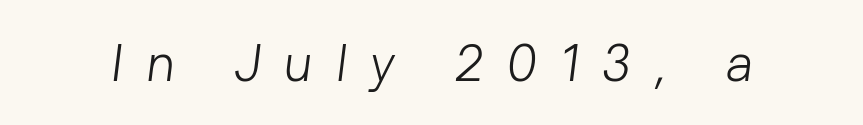
Q: Is the text bold? A: No.
Q: Is the typeface a serif or a sans-serif typeface? A: Sans-serif.
Q: Is the text underlined? A: No.
Q: Is the spacing between letters normal or unusually wide? A: Unusually wide.
Q: Width (condensed, normal, or wide)? A: Normal.
Q: Stroke contrast? A: Low.
Q: x-height? A: Medium.
Q: Monospaced? A: No.
